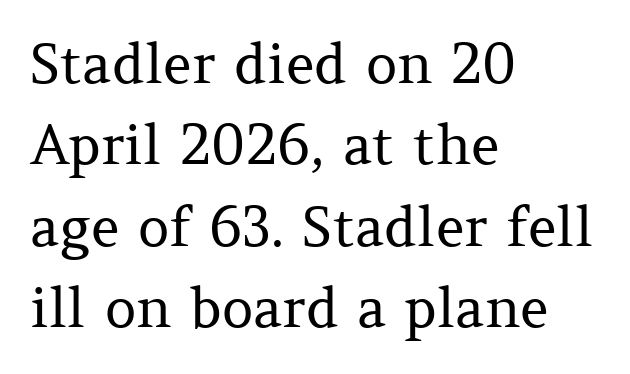
{"serif": "yes", "italic": "no", "bold": "no", "weight": "regular", "width": "normal", "stroke_contrast": "medium", "x_height": "medium", "monospaced": "no", "underline": "no", "align": "left", "line_spacing": "normal", "line_spacing_ratio": 1.48, "letter_spacing": "normal", "letter_spacing_em": 0.0, "glyph_px": 55}
